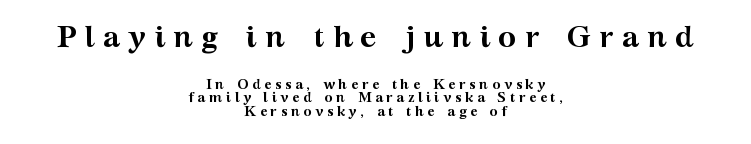
Every row of glyphs is offset so its center matches the block's center. The face used here is seriffed, in the tradition of book romans. The rendering uses a small line-height, squeezing the rows. The earlier block is typeset at a bigger size than the later block. Each row of text sits above clean, open space.
